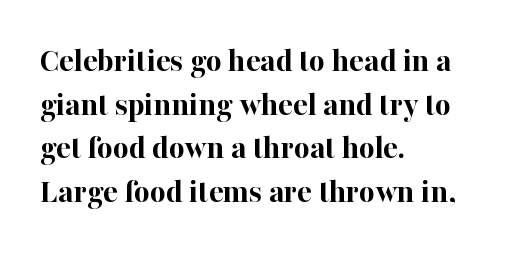
Q: Is the text bold? A: Yes.
Q: Is the text italic (slanted)? A: No, it is upright.
Q: Is the typeface a serif or a sans-serif typeface? A: Serif.
Q: Is the text underlined? A: No.
Q: How is the paragraph aligned? A: Left-aligned.
Q: Is the spacing between letters normal or unusually wide? A: Normal.
Q: Is the spacing between lines tight, normal or loose? A: Normal.
Q: Width (condensed, normal, or wide)? A: Normal.
Q: Stroke contrast? A: High.
Q: x-height? A: Medium.
Q: Monospaced? A: No.
